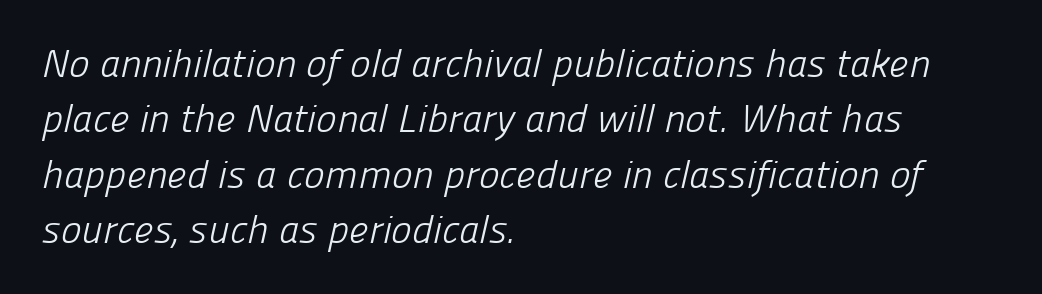
{"serif": "no", "bold": "no", "weight": "light", "width": "normal", "stroke_contrast": "low", "x_height": "medium", "monospaced": "no", "underline": "no", "align": "left", "line_spacing": "normal", "line_spacing_ratio": 1.42, "letter_spacing": "normal", "letter_spacing_em": 0.0, "glyph_px": 39}
